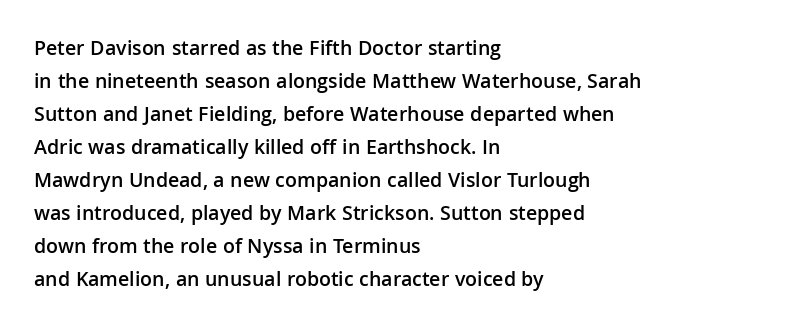
Q: Is the text bold? A: Semi-bold.
Q: Is the text italic (slanted)? A: No, it is upright.
Q: Is the text underlined? A: No.
Q: How is the paragraph aligned? A: Left-aligned.
Q: Is the spacing between letters normal or unusually wide? A: Normal.
Q: Is the spacing between lines tight, normal or loose? A: Normal.
